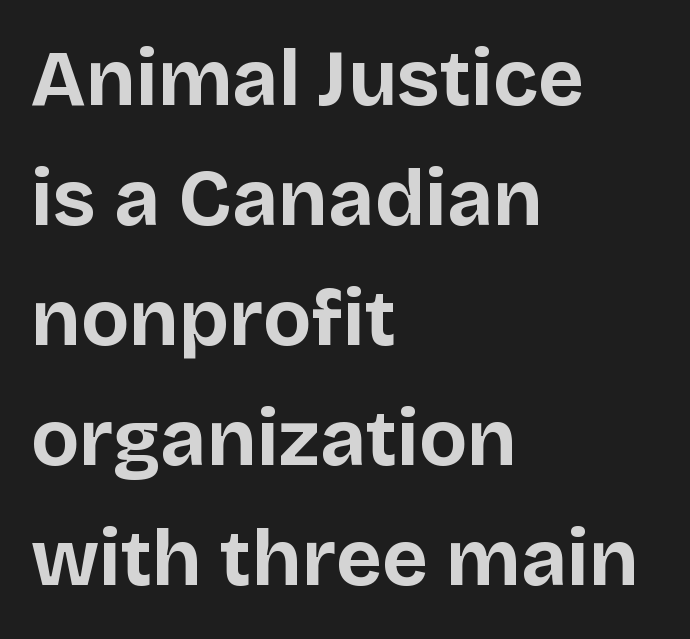
Inter-character spacing is left at the font's built-in metrics. The foot of each line stays bare and open. The text was rendered using a sans face with plain stroke endings. The rows are spaced the way most documents space them. The letters stand straight up with perfectly vertical stems. If you drew a ruler down the left edge, every line would touch it.
